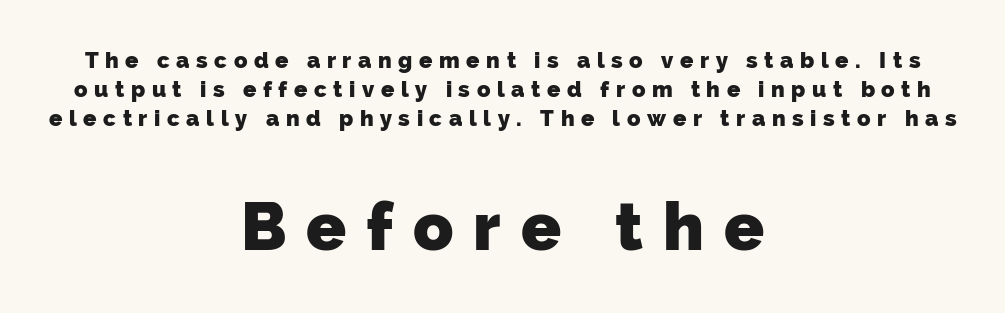
Q: Is the text bold? A: Yes.
Q: Is the typeface a serif or a sans-serif typeface? A: Sans-serif.
Q: Is the text underlined? A: No.
Q: How is the paragraph aligned? A: Centered.
Q: Is the spacing between letters normal or unusually wide? A: Unusually wide.
Q: Is the spacing between lines tight, normal or loose? A: Normal.
Q: Which block of text is set in a larger size, the first (top) or the second (bottom)? A: The second (bottom) one.
Q: Width (condensed, normal, or wide)? A: Normal.
Q: Stroke contrast? A: Low.
Q: x-height? A: Medium.
Q: Monospaced? A: No.
